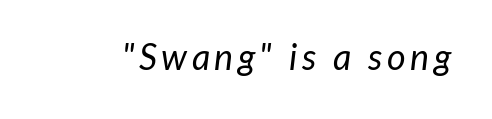
Q: Is the text bold? A: No.
Q: Is the text italic (slanted)? A: Yes, it leans right by about 7 degrees.
Q: Is the text underlined? A: No.
Q: Width (condensed, normal, or wide)? A: Normal.
Q: Stroke contrast? A: Low.
Q: x-height? A: Medium.
Q: Monospaced? A: No.
